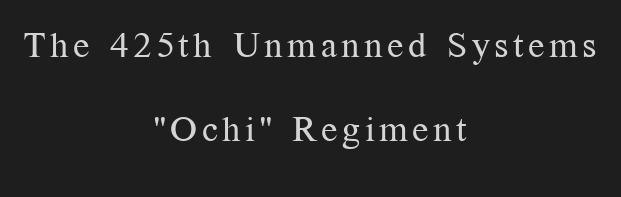
The image shows 36 px regular-weight serif type, upright; set centered, loose line spacing (2.33x), not underlined; medium stroke contrast and a medium x-height.
